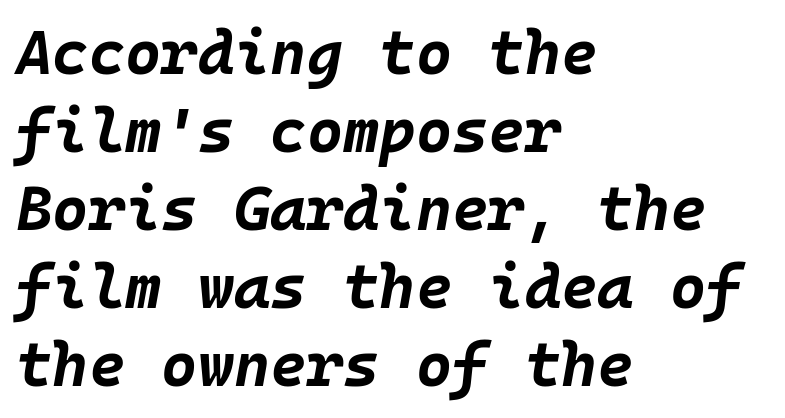
The words here are not underlined. Teacher's note: observe the even left margin — that is flush-left alignment. The whole block is typeset with a tilt. If you measured baseline to baseline, you'd find a middling distance.
